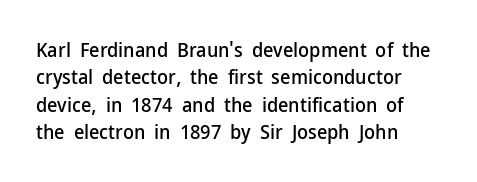
The specimen omits any rule beneath the text block's lines. The face used here is rendered with its standard letterfit. Posture: straight, roman, zero tilt. A student would call this left alignment; a typographer would say flush left, rag right. If you measured baseline to baseline, you'd find a middling distance.
